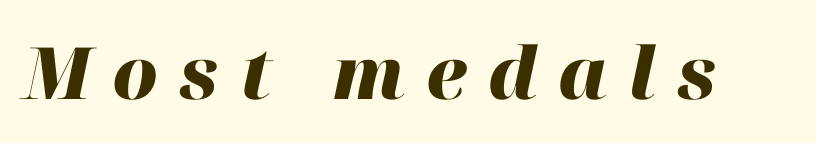
Q: Is the text bold? A: Yes.
Q: Is the text italic (slanted)? A: Yes, it leans right by about 12 degrees.
Q: Is the text underlined? A: No.
Q: Is the spacing between letters normal or unusually wide? A: Unusually wide.
Q: Width (condensed, normal, or wide)? A: Normal.
Q: Stroke contrast? A: High.
Q: x-height? A: Medium.
Q: Monospaced? A: No.
